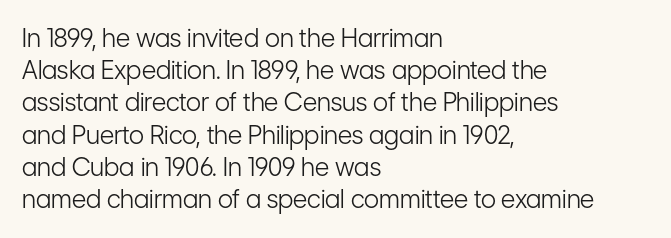
The image shows 25 px text type, upright; set left-aligned, normal line spacing (1.29x), normal letter spacing, not underlined.
